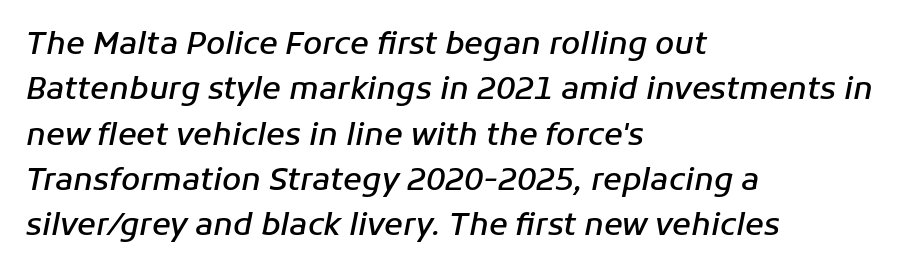
The image shows 31 px semibold type, italic (leaning right); set left-aligned, normal line spacing (1.46x), normal letter spacing, not underlined; low stroke contrast and a medium x-height.
